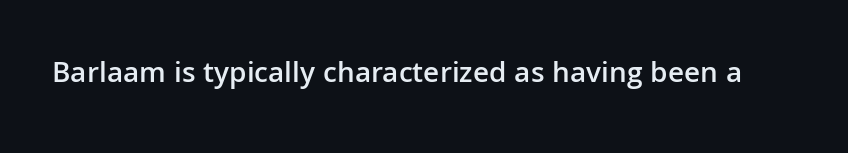
Strokes here are thickened, but only to semibold level. The words here are not underlined. The letters sit at their default tracking, neither squeezed nor spread. Note the varied advance widths — an 'i' is clearly narrower than an 'm'.
